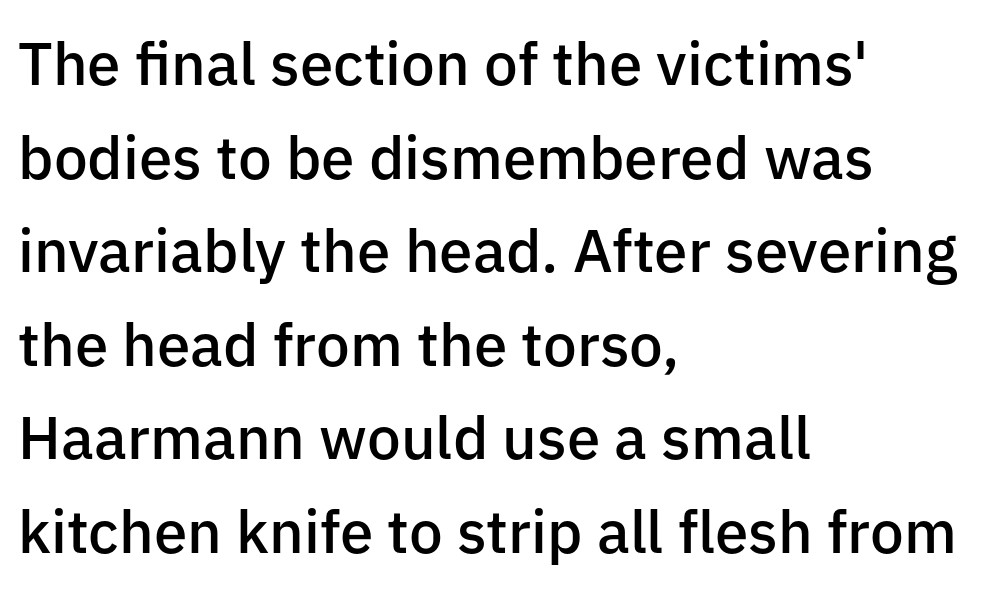
A semibold gives these letters moderate extra thickness, short of bold. Serif or sans? Sans — the stroke terminals are bare. Think of a printed novel: that variable character pitch is what you see here. The specimen reads as upright at a glance. Vertical spacing — default. Letter spacing: default.
